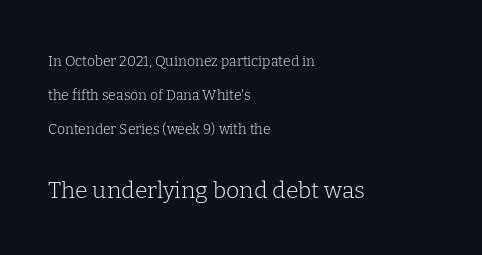
{"italic": "no", "bold": "no", "underline": "no", "align": "left", "line_spacing": "loose", "line_spacing_ratio": 2.44, "letter_spacing": "normal", "letter_spacing_em": 0.0, "larger_block": "second", "size_ratio": 1.64, "glyph_px": 23}
